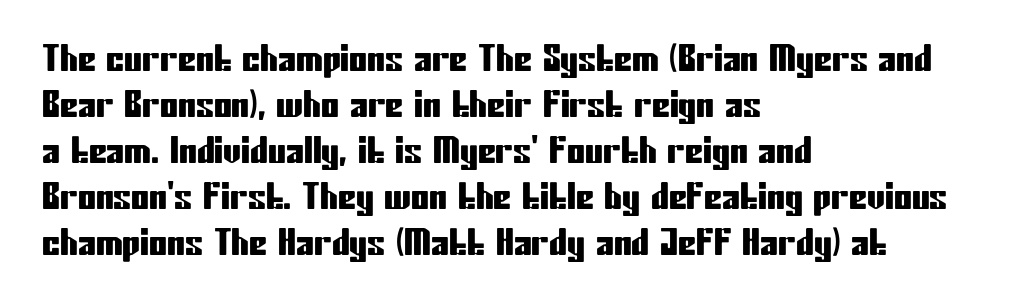
Q: Is the text italic (slanted)? A: No, it is upright.
Q: Is the typeface a serif or a sans-serif typeface? A: Sans-serif.
Q: Is the text underlined? A: No.
Q: How is the paragraph aligned? A: Left-aligned.
Q: Is the spacing between letters normal or unusually wide? A: Normal.
Q: Is the spacing between lines tight, normal or loose? A: Normal.
Q: Width (condensed, normal, or wide)? A: Condensed.
Q: Stroke contrast? A: Low.
Q: x-height? A: Medium.
Q: Monospaced? A: No.
